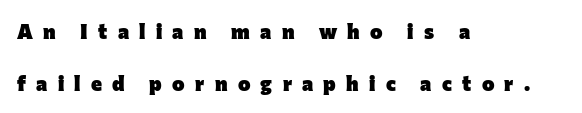
Which margin do the lines hug? The left one — the right edge is uneven. A bare baseline throughout the passage. This sample trades compactness for vertical openness between lines. These lines have a slow, spaced-out rhythm from letter to letter. Every letter is thick-stroked: bold, no question.
